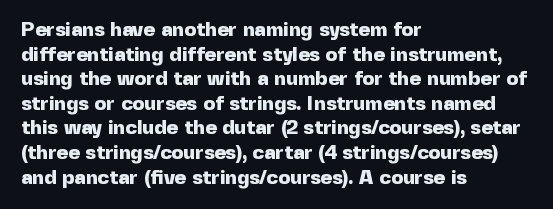
Q: Is the text bold? A: Yes.
Q: Is the text italic (slanted)? A: No, it is upright.
Q: Is the text underlined? A: No.
Q: How is the paragraph aligned? A: Left-aligned.
Q: Is the spacing between letters normal or unusually wide? A: Normal.
